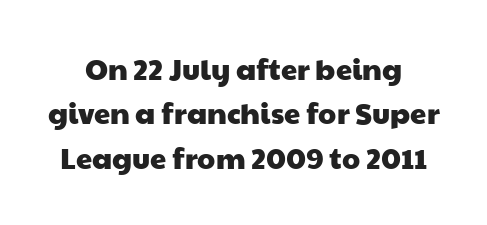
Q: Is the typeface a serif or a sans-serif typeface? A: Sans-serif.
Q: Is the text underlined? A: No.
Q: Is the spacing between letters normal or unusually wide? A: Normal.
Q: Is the spacing between lines tight, normal or loose? A: Normal.
Q: Width (condensed, normal, or wide)? A: Wide.
Q: Stroke contrast? A: Low.
Q: x-height? A: Medium.
Q: Monospaced? A: No.
